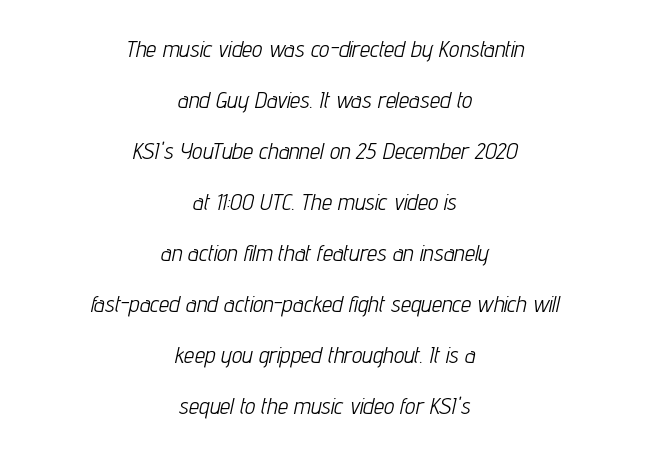
Q: Is the text bold? A: No.
Q: Is the text italic (slanted)? A: Yes, it leans right by about 12 degrees.
Q: Is the text underlined? A: No.
Q: How is the paragraph aligned? A: Centered.
Q: Is the spacing between letters normal or unusually wide? A: Normal.
Q: Is the spacing between lines tight, normal or loose? A: Loose.
